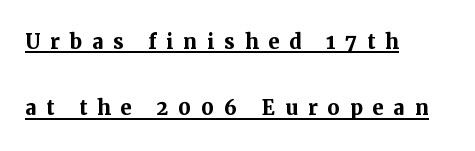
Q: Is the text bold? A: Yes.
Q: Is the text italic (slanted)? A: No, it is upright.
Q: Is the text underlined? A: Yes.
Q: How is the paragraph aligned? A: Left-aligned.
Q: Is the spacing between letters normal or unusually wide? A: Unusually wide.
Q: Is the spacing between lines tight, normal or loose? A: Loose.
